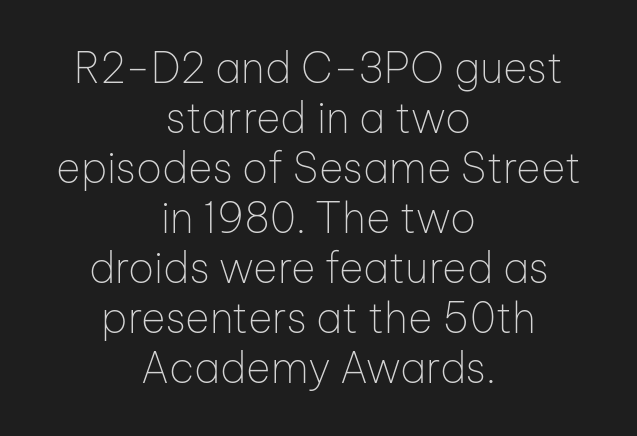
Short note: letters normally spaced. The baseline area is clear. The lines are quadded center. Italic? Not at all — the glyphs are vertical. No extra ink here — the face is not bold. Proportional: the letters do not fall into vertical columns.
